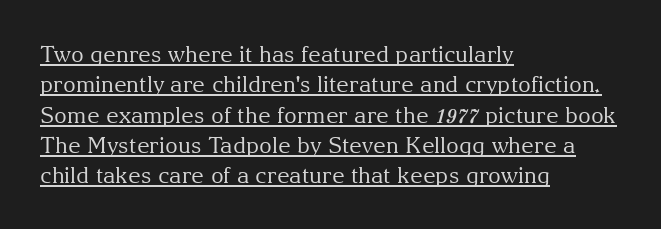
Q: Is the text bold? A: No.
Q: Is the text italic (slanted)? A: No, it is upright.
Q: Is the text underlined? A: Yes.
Q: How is the paragraph aligned? A: Left-aligned.
Q: Is the spacing between letters normal or unusually wide? A: Normal.
Q: Is the spacing between lines tight, normal or loose? A: Normal.
